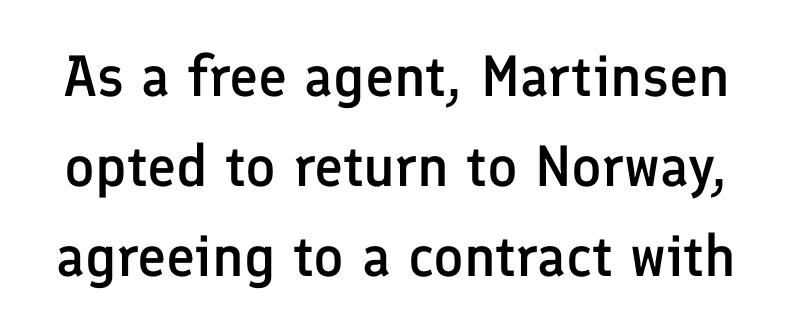
The passage shown is typed in a proportional face where columns would drift. Check where the strokes stop: nothing finishes them off — pure sans. The strip under each line holds only bare page. The characters look somewhat weighty, a semibold short of true bold. Compared with typical paragraphs, the rows here are spaced about the same.
